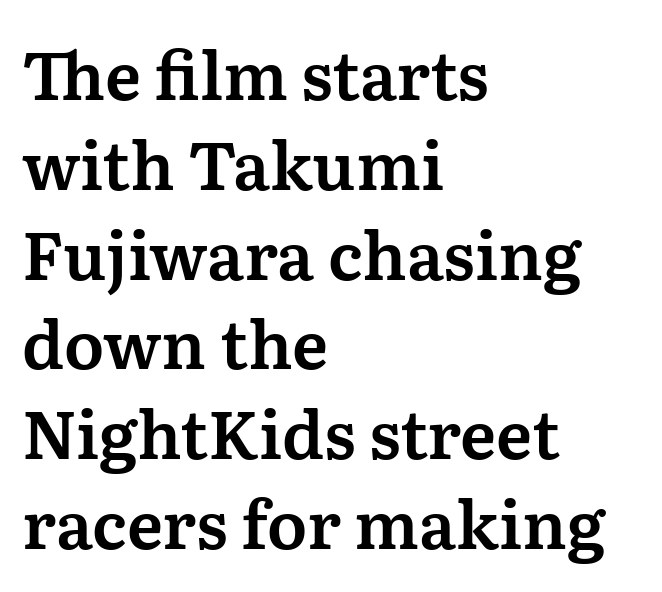
Q: Is the text italic (slanted)? A: No, it is upright.
Q: Is the typeface a serif or a sans-serif typeface? A: Serif.
Q: Is the text underlined? A: No.
Q: How is the paragraph aligned? A: Left-aligned.
Q: Is the spacing between letters normal or unusually wide? A: Normal.
Q: Is the spacing between lines tight, normal or loose? A: Normal.
Q: Width (condensed, normal, or wide)? A: Normal.
Q: Stroke contrast? A: Medium.
Q: x-height? A: Medium.
Q: Monospaced? A: No.
